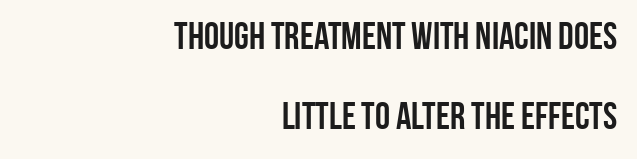
{"serif": "no", "italic": "no", "bold": "yes", "weight": "semibold", "width": "condensed", "stroke_contrast": "low", "x_height": "large", "monospaced": "no", "underline": "no", "align": "right", "line_spacing": "loose", "line_spacing_ratio": 2.1, "letter_spacing": "normal", "letter_spacing_em": 0.0, "glyph_px": 38}
